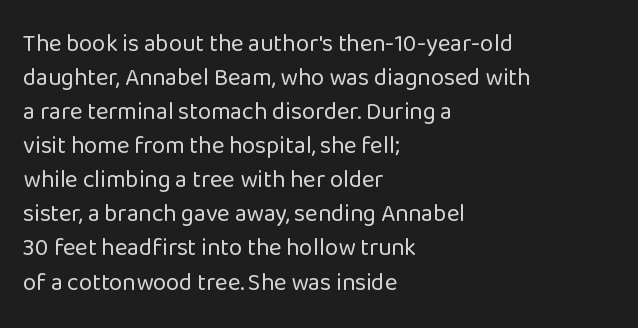
The image shows 24 px text type, upright; set left-aligned, normal line spacing (1.42x), normal letter spacing, not underlined.
